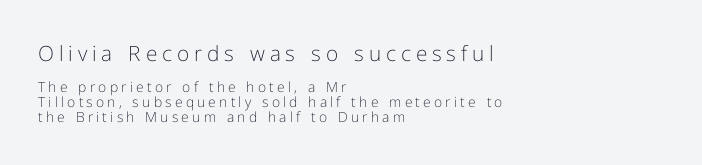
{"italic": "no", "bold": "no", "underline": "no", "align": "left", "line_spacing": "tight", "line_spacing_ratio": 1.06, "letter_spacing": "wide", "letter_spacing_em": 0.23, "larger_block": "first", "size_ratio": 1.5, "glyph_px": 21}
